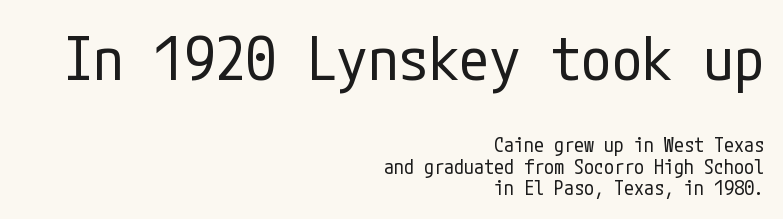
{"serif": "no", "italic": "no", "bold": "no", "weight": "regular", "width": "condensed", "stroke_contrast": "low", "x_height": "medium", "underline": "no", "align": "right", "line_spacing": "tight", "line_spacing_ratio": 1.06, "letter_spacing": "normal", "letter_spacing_em": 0.0, "larger_block": "first", "size_ratio": 3.05, "glyph_px": 61}
